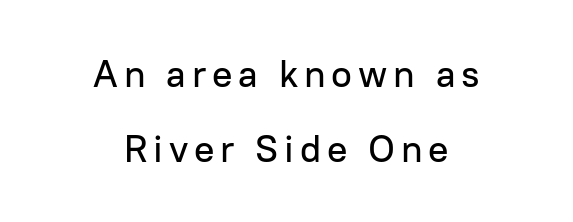
{"serif": "no", "italic": "no", "width": "normal", "stroke_contrast": "low", "x_height": "medium", "monospaced": "no", "underline": "no", "align": "center", "line_spacing": "loose", "line_spacing_ratio": 1.97, "glyph_px": 38}
